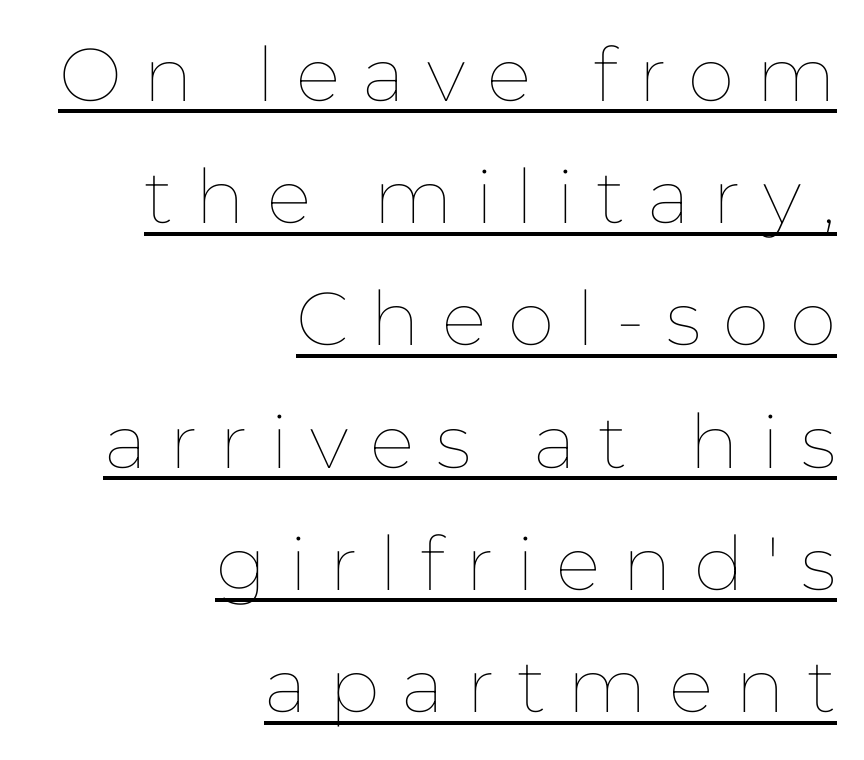
Rendered with straight, roman letterforms. The passage shown stacks its lines at a standard gap. Someone cranked the tracking dial way up on this one. Varying glyph widths throughout — classic text-font behaviour.
